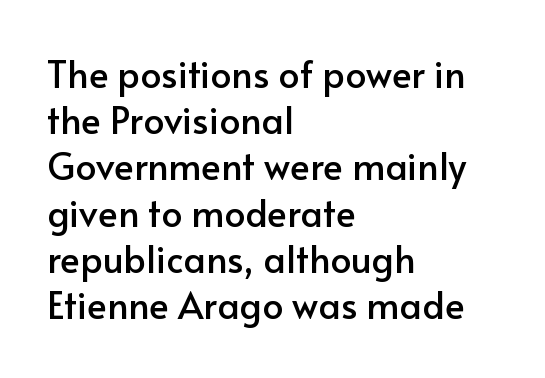
{"serif": "no", "italic": "no", "width": "normal", "stroke_contrast": "low", "x_height": "small", "monospaced": "no", "underline": "no", "align": "left", "line_spacing": "normal", "line_spacing_ratio": 1.25, "letter_spacing": "normal", "letter_spacing_em": 0.0, "glyph_px": 37}
